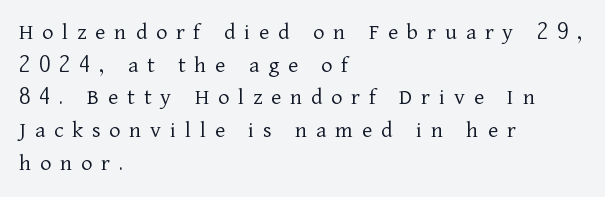
The image shows 24 px text type, upright; set left-aligned, normal line spacing (1.36x), unusually wide letter spacing (+0.37 em), not underlined.
